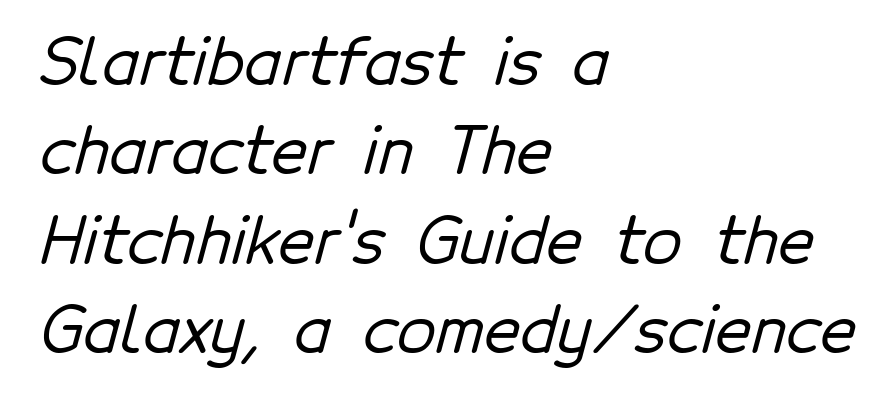
The face used here is a sans, in the tradition of grotesques and geometrics. These lines are set flush left with a ragged right edge. Lines of text with bare space underneath. The face used here is rendered with its standard letterfit. Proportional: the letters do not fall into vertical columns. Honestly, the row spacing looks completely unremarkable.
